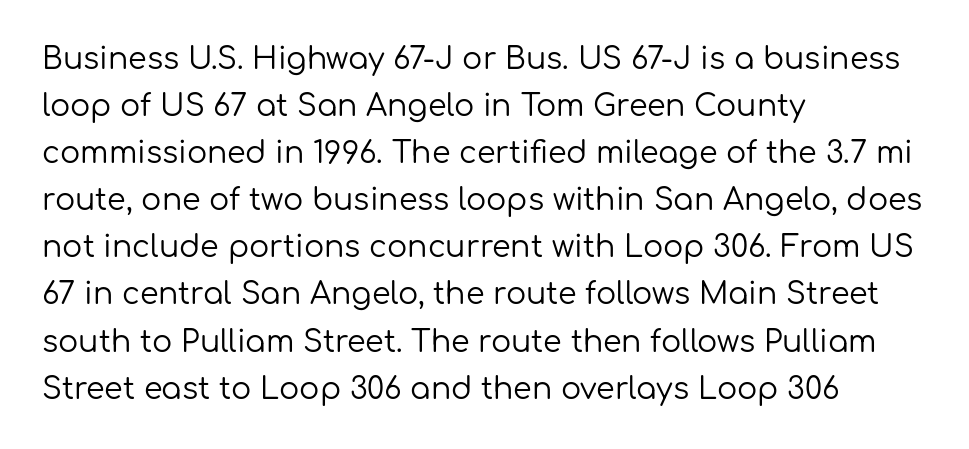
The image shows 30 px regular-weight sans-serif type, upright; set left-aligned, normal line spacing (1.57x), normal letter spacing, not underlined; low stroke contrast and a medium x-height.
